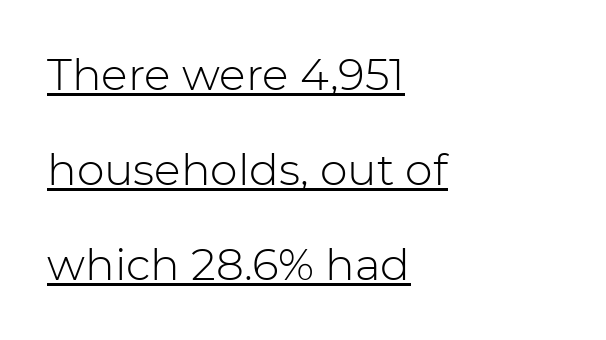
Q: Is the text bold? A: No.
Q: Is the text italic (slanted)? A: No, it is upright.
Q: Is the typeface a serif or a sans-serif typeface? A: Sans-serif.
Q: Is the text underlined? A: Yes.
Q: How is the paragraph aligned? A: Left-aligned.
Q: Is the spacing between letters normal or unusually wide? A: Normal.
Q: Is the spacing between lines tight, normal or loose? A: Loose.
Q: Width (condensed, normal, or wide)? A: Normal.
Q: Stroke contrast? A: Low.
Q: x-height? A: Medium.
Q: Monospaced? A: No.
